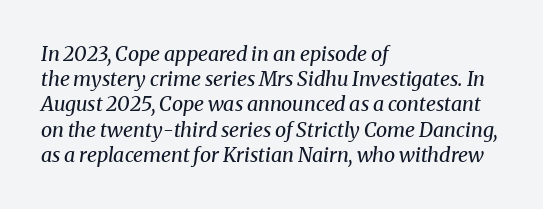
{"italic": "yes", "lean": "right", "slant_degrees": 8, "bold": "no", "underline": "no", "align": "left", "line_spacing": "normal", "line_spacing_ratio": 1.26, "letter_spacing": "normal", "letter_spacing_em": 0.0, "glyph_px": 20}
